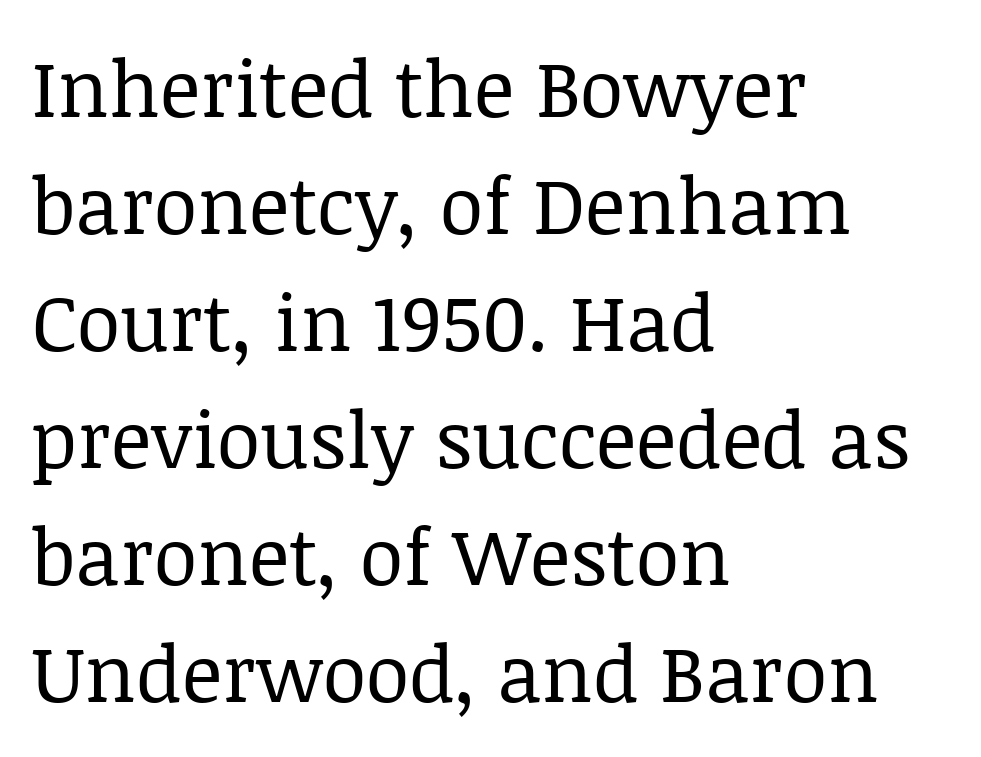
A typesetter would call this leading conventional body-copy spacing. Short note: letters normally spaced. Is this a sans? No — the strokes have serifs. Caption: face not bold, strokes unweighted.
